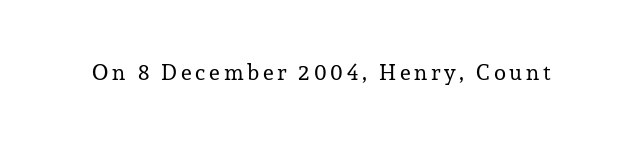
The specimen reads as upright at a glance. The face looks like a standard text weight, possibly lighter. Nobody drew a line under any word here.
